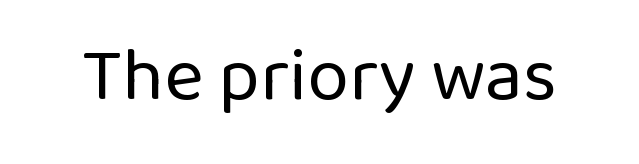
Here the designer chose a conventional face with non-uniform glyph widths. To sum up the face: it is a sans, with no serifs. A bare baseline throughout the passage. In terms of posture, this sample is upright. Compared with a typical body face, this is equally light or lighter still. The rendering keeps characters at their native spacing.
